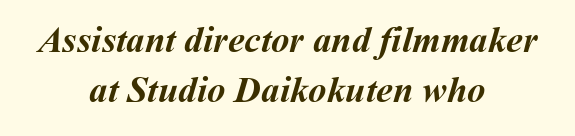
{"bold": "yes", "weight": "semibold", "width": "normal", "stroke_contrast": "medium", "x_height": "medium", "monospaced": "no", "underline": "no", "align": "center", "line_spacing": "normal", "line_spacing_ratio": 1.36, "letter_spacing": "normal", "letter_spacing_em": 0.0, "glyph_px": 37}
